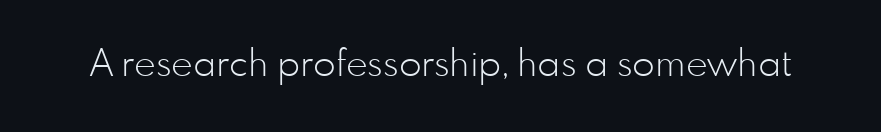
Q: Is the text bold? A: No.
Q: Is the text italic (slanted)? A: No, it is upright.
Q: Is the typeface a serif or a sans-serif typeface? A: Sans-serif.
Q: Is the text underlined? A: No.
Q: Is the spacing between letters normal or unusually wide? A: Normal.
Q: Width (condensed, normal, or wide)? A: Normal.
Q: Stroke contrast? A: Low.
Q: x-height? A: Small.
Q: Monospaced? A: No.
